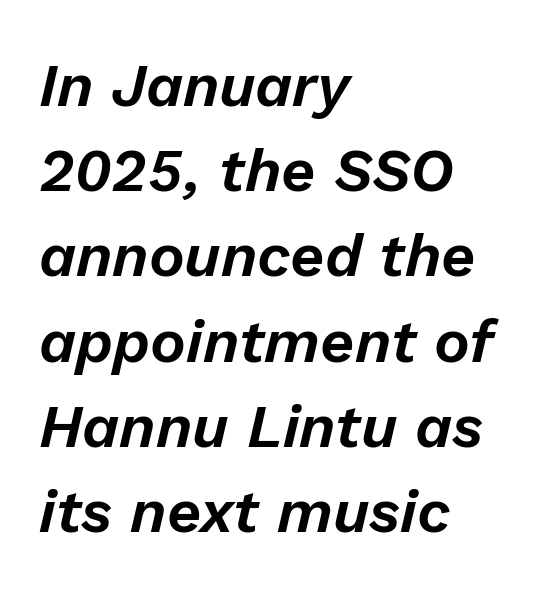
The words here are not underlined. Standard letterfit; no display-style spreading of the glyphs. The passage is arranged the way most books set body copy — flush left. The face used here is proportionally spaced, like ordinary book or web type. Tall strokes in this sample are angled rather than plumb.
